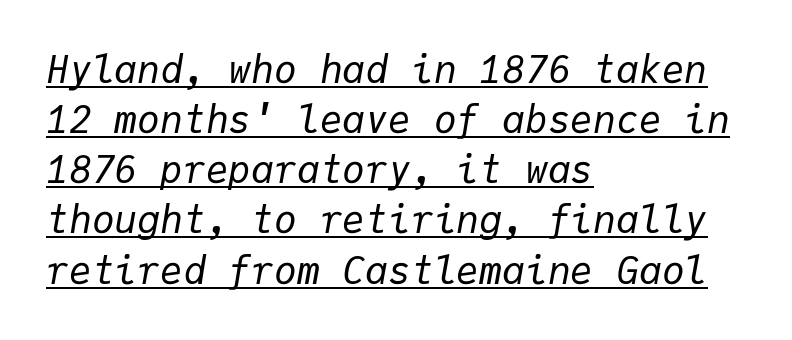
Compared with undecorated copy, this sample adds a rule below the words. Does the copy run flush right? No — it runs flush left. The tracking reads as untouched default to a designer's eye. Think of a typewriter: that constant character pitch is what you see here. Is the type slanted? Yes — the strokes lean at a clear angle. A quiet, ordinary-to-light weight characterises the typeface.
